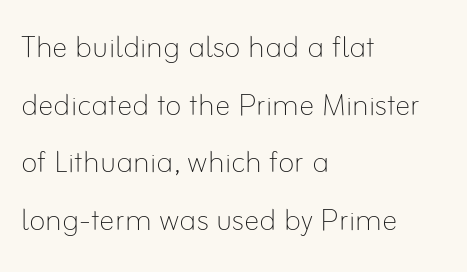
Q: Is the text bold? A: No.
Q: Is the text italic (slanted)? A: No, it is upright.
Q: Is the text underlined? A: No.
Q: How is the paragraph aligned? A: Left-aligned.
Q: Is the spacing between letters normal or unusually wide? A: Normal.
Q: Is the spacing between lines tight, normal or loose? A: Normal.
Q: Width (condensed, normal, or wide)? A: Normal.
Q: Stroke contrast? A: Low.
Q: x-height? A: Small.
Q: Monospaced? A: No.
